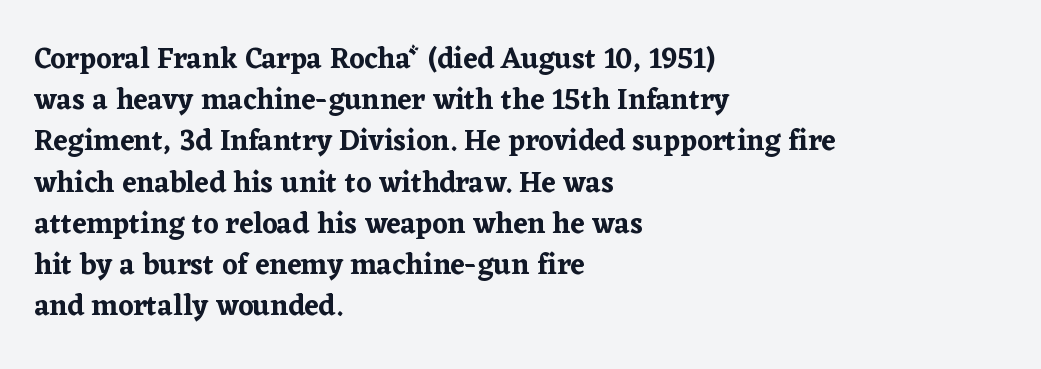
The image shows 29 px serif type, upright; set left-aligned, normal line spacing (1.42x), normal letter spacing, not underlined; low stroke contrast and a medium x-height.
